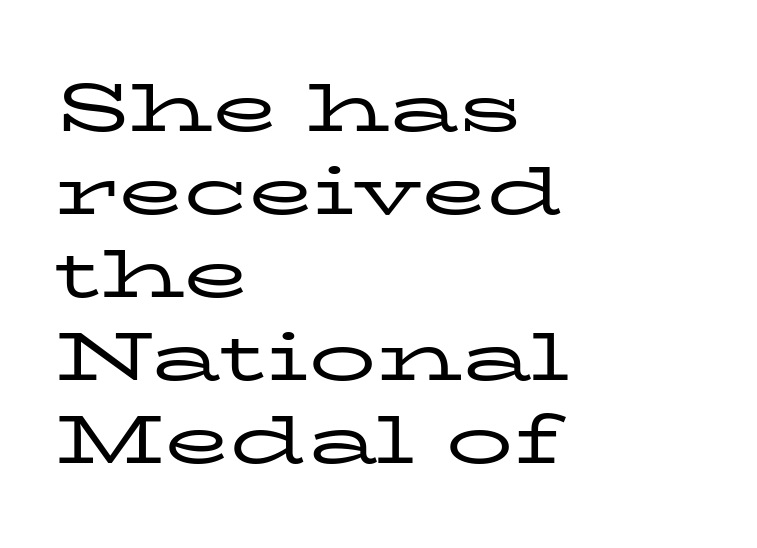
{"serif": "yes", "italic": "no", "bold": "no", "weight": "regular", "width": "wide", "stroke_contrast": "low", "x_height": "medium", "monospaced": "no", "underline": "no", "align": "left", "line_spacing_ratio": 1.24, "letter_spacing": "normal", "letter_spacing_em": 0.0, "glyph_px": 67}
